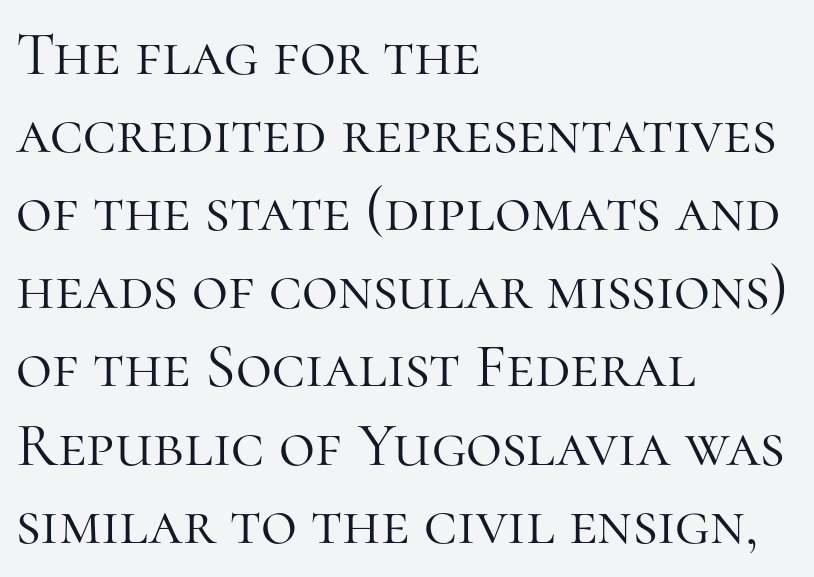
The image shows 62 px light serif type, upright; set left-aligned, normal line spacing (1.26x), normal letter spacing, not underlined; high stroke contrast and a medium x-height.
